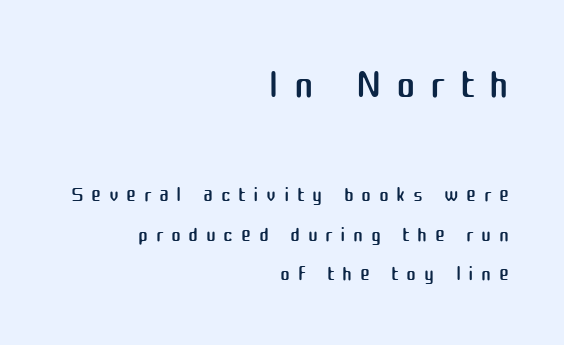
The ragged edge is on the left, which tells us the setting is flush right. The type is letterspaced generously, with wide tracking. Designer's note — italics off, roman on. Reading down the column, the eye jumps a familiar distance to each next line. Only glyphs here, with clear space below each row.
